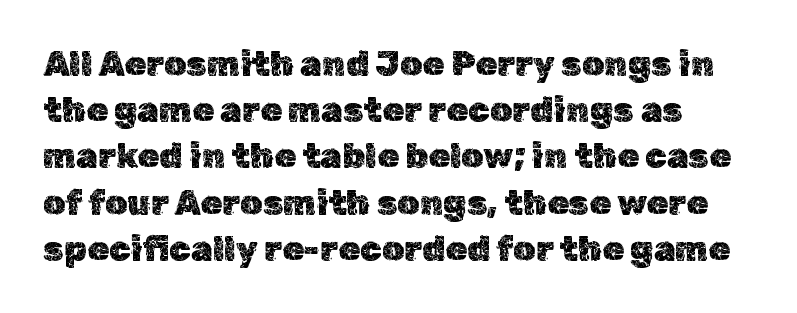
Q: Is the text italic (slanted)? A: No, it is upright.
Q: Is the text underlined? A: No.
Q: Is the spacing between letters normal or unusually wide? A: Normal.
Q: Is the spacing between lines tight, normal or loose? A: Normal.
Q: Width (condensed, normal, or wide)? A: Normal.
Q: x-height? A: Medium.
Q: Monospaced? A: No.
